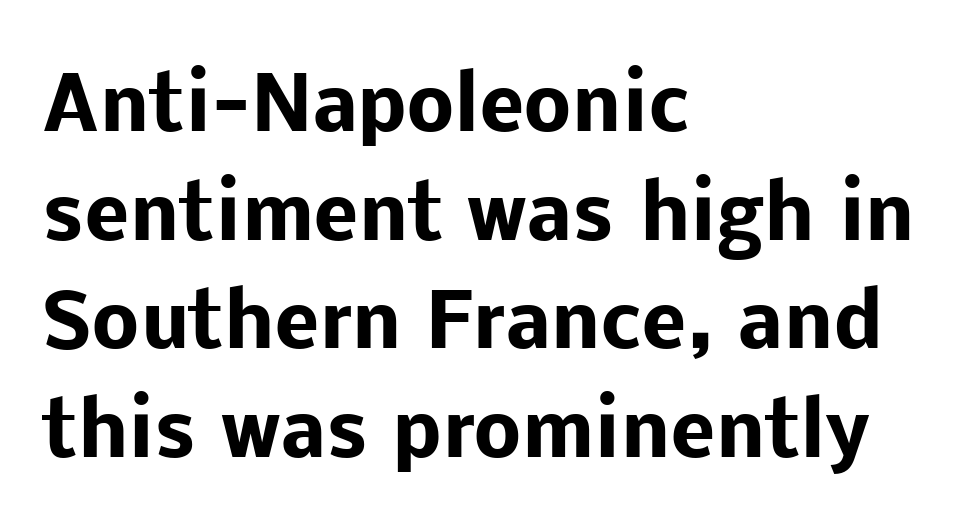
Here the designer chose a conventional face with non-uniform glyph widths. The characters display no serif detailing; their extremities are plain. Compared with a centered layout, this one pins lines to the left instead. The axis of the letterforms is exactly vertical. Glyph-to-glyph distance matches everyday printed text.
